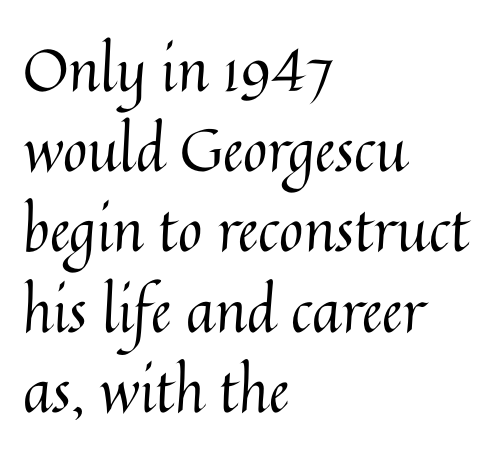
Q: Is the text bold? A: No.
Q: Is the text underlined? A: No.
Q: How is the paragraph aligned? A: Left-aligned.
Q: Is the spacing between letters normal or unusually wide? A: Normal.
Q: Is the spacing between lines tight, normal or loose? A: Normal.
Q: Width (condensed, normal, or wide)? A: Normal.
Q: Stroke contrast? A: Medium.
Q: x-height? A: Medium.
Q: Monospaced? A: No.
